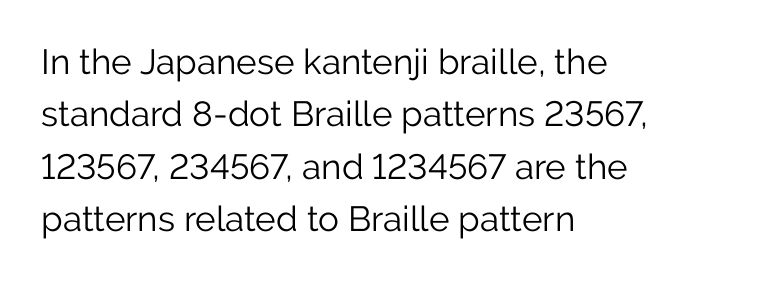
{"serif": "no", "italic": "no", "bold": "no", "weight": "light", "width": "normal", "stroke_contrast": "low", "x_height": "medium", "monospaced": "no", "underline": "no", "align": "left", "line_spacing": "normal", "line_spacing_ratio": 1.5, "letter_spacing": "normal", "letter_spacing_em": 0.0, "glyph_px": 35}
